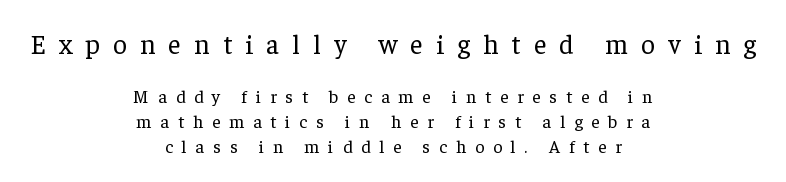
The image shows 27 px text type, upright; set centered, normal line spacing (1.38x), unusually wide letter spacing (+0.49 em), not underlined; the first (top) block is 1.5x larger.
